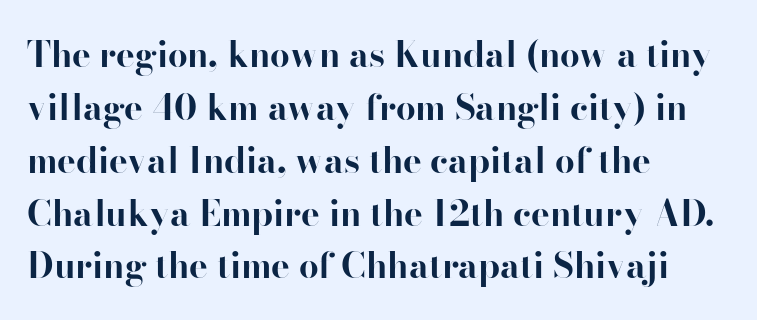
Q: Is the text bold? A: Yes.
Q: Is the text italic (slanted)? A: No, it is upright.
Q: Is the typeface a serif or a sans-serif typeface? A: Serif.
Q: Is the text underlined? A: No.
Q: How is the paragraph aligned? A: Left-aligned.
Q: Is the spacing between letters normal or unusually wide? A: Normal.
Q: Is the spacing between lines tight, normal or loose? A: Normal.
Q: Width (condensed, normal, or wide)? A: Normal.
Q: Stroke contrast? A: High.
Q: x-height? A: Small.
Q: Monospaced? A: No.
